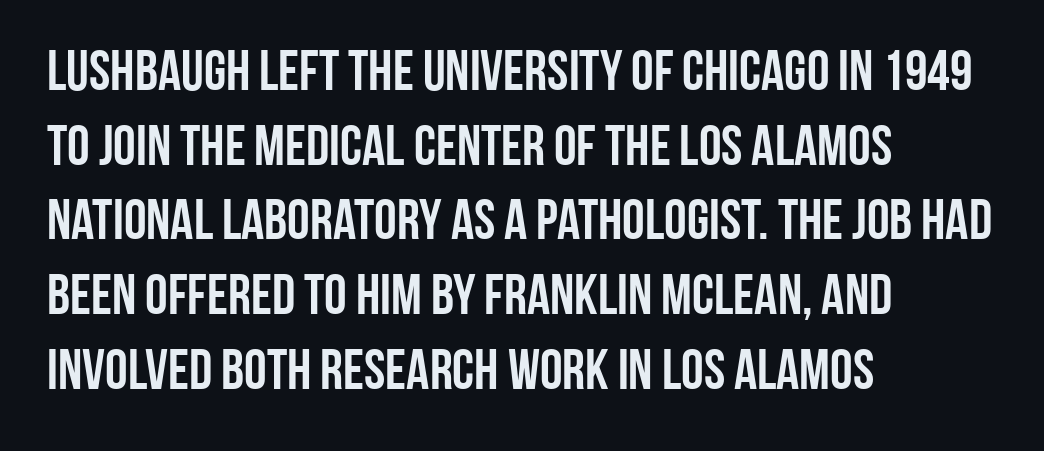
Q: Is the text italic (slanted)? A: No, it is upright.
Q: Is the typeface a serif or a sans-serif typeface? A: Sans-serif.
Q: Is the text underlined? A: No.
Q: How is the paragraph aligned? A: Left-aligned.
Q: Is the spacing between letters normal or unusually wide? A: Normal.
Q: Is the spacing between lines tight, normal or loose? A: Normal.
Q: Width (condensed, normal, or wide)? A: Condensed.
Q: Stroke contrast? A: Low.
Q: x-height? A: Large.
Q: Monospaced? A: No.
